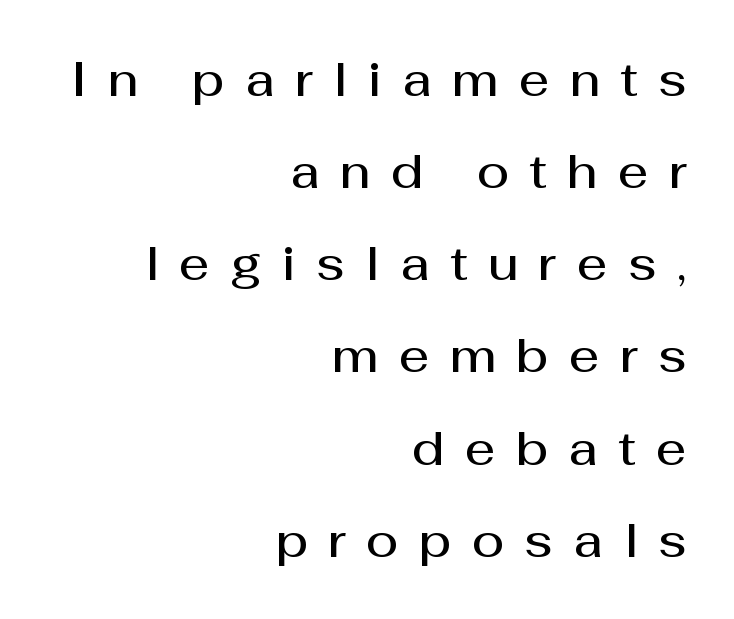
The image shows 48 px semibold sans-serif type, upright; set right-aligned, loose line spacing (1.92x), unusually wide letter spacing (+0.42 em), not underlined; medium stroke contrast and a medium x-height.
